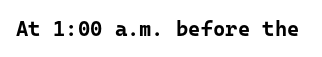
Q: Is the text bold? A: Yes.
Q: Is the text italic (slanted)? A: No, it is upright.
Q: Is the text underlined? A: No.
Q: Is the spacing between letters normal or unusually wide? A: Normal.
